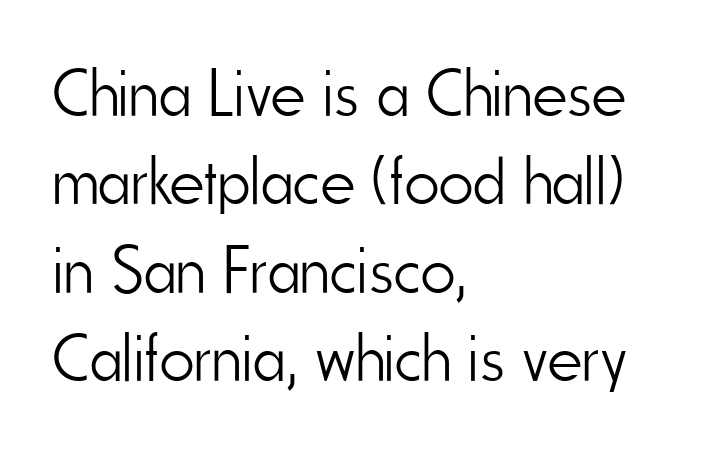
Type without underlining. These lines sit exactly where default settings would place them. The letters stand straight up with perfectly vertical stems. The letters advance in unequal steps, a hallmark of proportional type. Nobody touched the tracking dial on this one.
